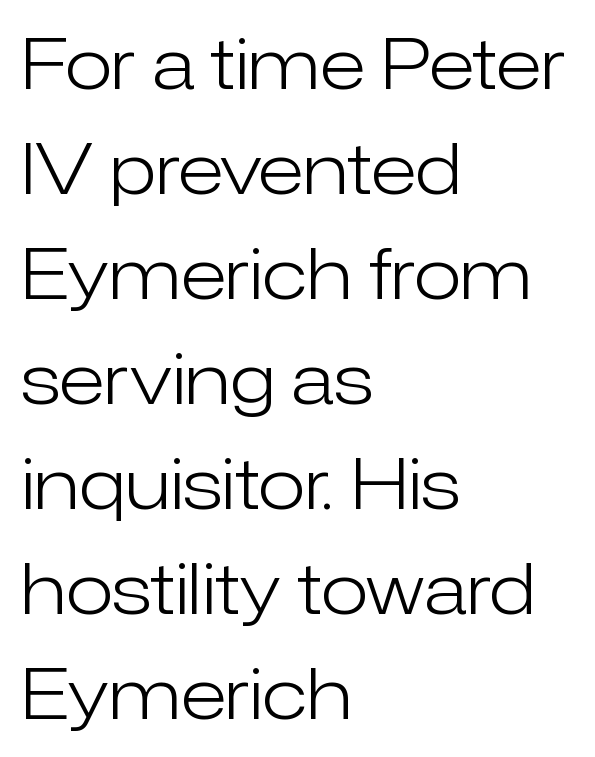
{"serif": "no", "italic": "no", "bold": "no", "weight": "light", "width": "normal", "stroke_contrast": "low", "x_height": "medium", "monospaced": "no", "underline": "no", "align": "left", "line_spacing": "normal", "line_spacing_ratio": 1.5, "letter_spacing": "normal", "letter_spacing_em": 0.0, "glyph_px": 70}
